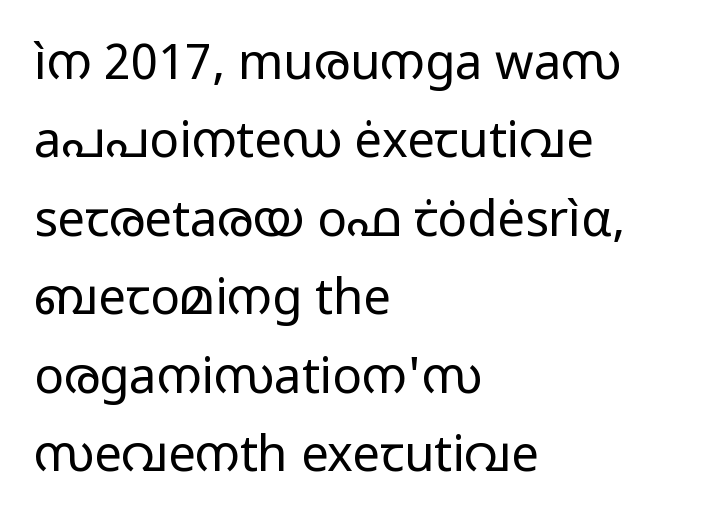
The image shows 49 px regular-weight, wide sans-serif type, upright; set left-aligned, normal line spacing (1.6x), normal letter spacing, not underlined; low stroke contrast and a medium x-height.
